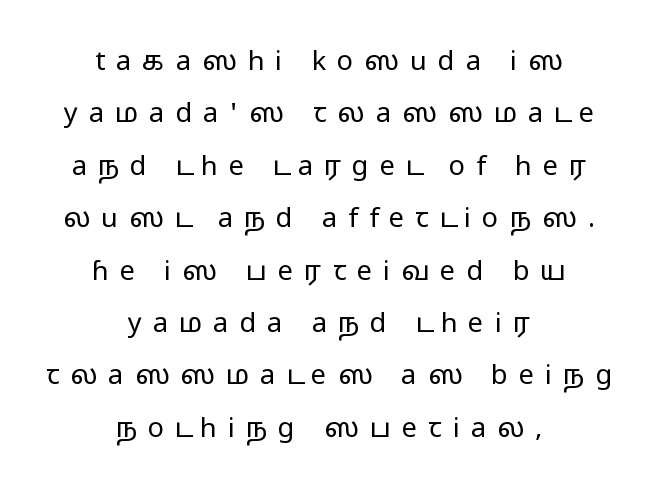
{"italic": "no", "bold": "no", "underline": "no", "align": "center", "line_spacing": "loose", "line_spacing_ratio": 1.94, "letter_spacing": "wide", "letter_spacing_em": 0.41, "glyph_px": 27}
